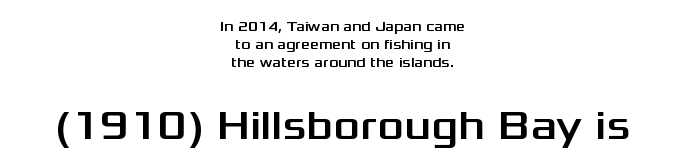
Q: Is the text italic (slanted)? A: No, it is upright.
Q: Is the typeface a serif or a sans-serif typeface? A: Sans-serif.
Q: Is the text underlined? A: No.
Q: How is the paragraph aligned? A: Centered.
Q: Is the spacing between letters normal or unusually wide? A: Normal.
Q: Is the spacing between lines tight, normal or loose? A: Normal.
Q: Which block of text is set in a larger size, the first (top) or the second (bottom)? A: The second (bottom) one.
Q: Width (condensed, normal, or wide)? A: Wide.
Q: Stroke contrast? A: Medium.
Q: x-height? A: Medium.
Q: Monospaced? A: No.
